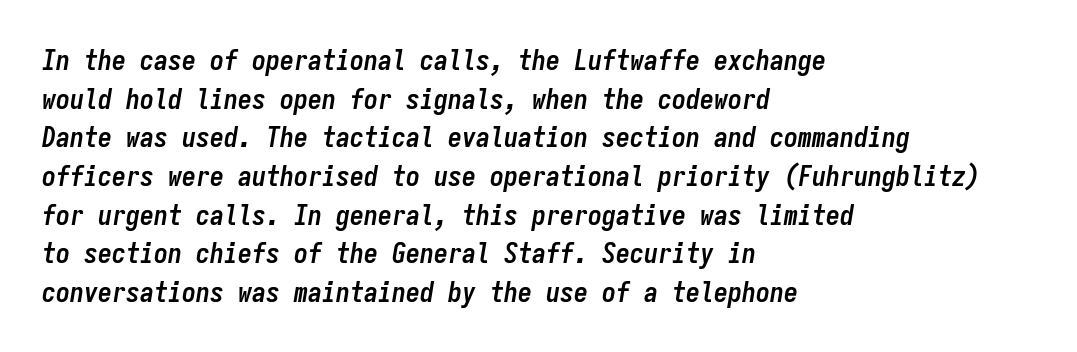
{"italic": "yes", "lean": "right", "slant_degrees": 9, "bold": "yes", "weight": "semibold", "width": "condensed", "stroke_contrast": "low", "x_height": "medium", "monospaced": "yes", "underline": "no", "align": "left", "line_spacing": "normal", "line_spacing_ratio": 1.38, "letter_spacing": "normal", "letter_spacing_em": 0.0, "glyph_px": 28}
